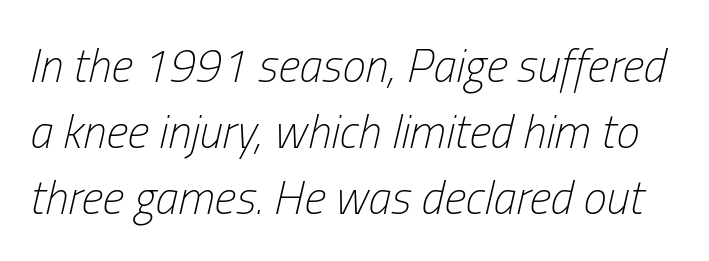
{"italic": "yes", "lean": "right", "slant_degrees": 13, "bold": "no", "weight": "light", "width": "condensed", "stroke_contrast": "low", "x_height": "medium", "monospaced": "no", "underline": "no", "line_spacing": "normal", "line_spacing_ratio": 1.4, "letter_spacing": "normal", "letter_spacing_em": 0.0, "glyph_px": 47}
